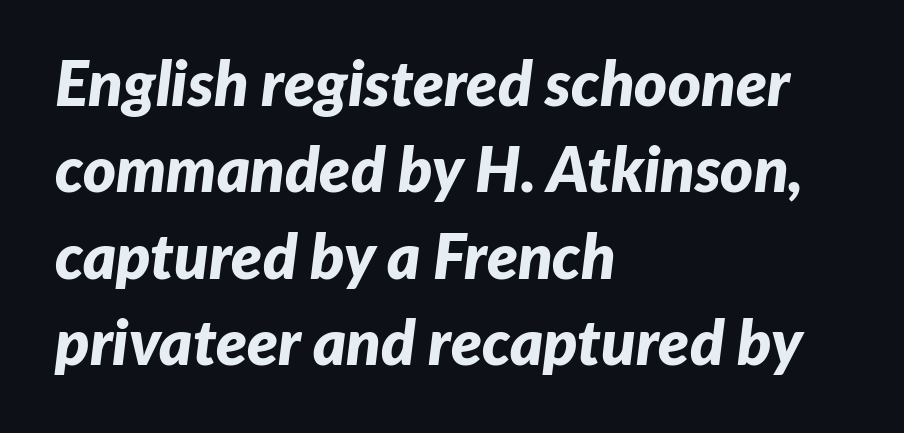
Spacing between characters is what you'd get straight out of the box. Visually the block forms a straight wall on the left and a jagged coastline on the right. Designer's note — italics engaged. The sample has been set heavy, in full bold. These lines sit exactly where default settings would place them.
